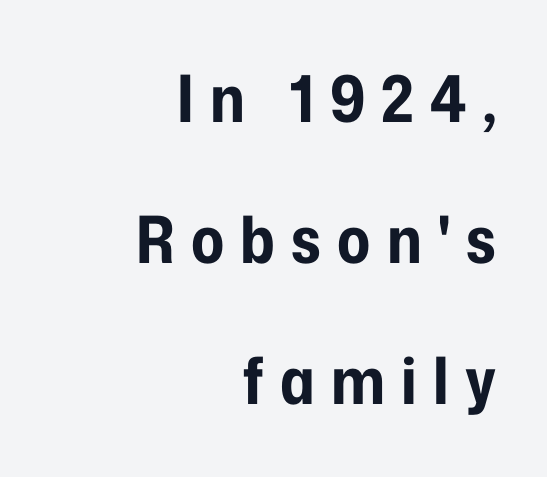
Q: Is the text bold? A: Yes.
Q: Is the text italic (slanted)? A: No, it is upright.
Q: Is the typeface a serif or a sans-serif typeface? A: Sans-serif.
Q: Is the text underlined? A: No.
Q: How is the paragraph aligned? A: Right-aligned.
Q: Is the spacing between letters normal or unusually wide? A: Unusually wide.
Q: Is the spacing between lines tight, normal or loose? A: Loose.
Q: Width (condensed, normal, or wide)? A: Condensed.
Q: Stroke contrast? A: Low.
Q: x-height? A: Medium.
Q: Monospaced? A: No.
